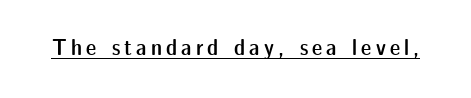
Q: Is the text bold? A: Semi-bold.
Q: Is the text italic (slanted)? A: No, it is upright.
Q: Is the text underlined? A: Yes.
